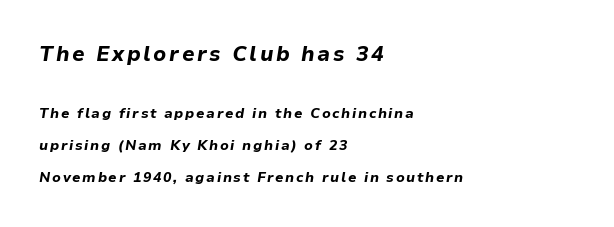
Q: Is the text bold? A: Yes.
Q: Is the text italic (slanted)? A: Yes, it leans right by about 9 degrees.
Q: Is the text underlined? A: No.
Q: How is the paragraph aligned? A: Left-aligned.
Q: Is the spacing between lines tight, normal or loose? A: Loose.
Q: Which block of text is set in a larger size, the first (top) or the second (bottom)? A: The first (top) one.
